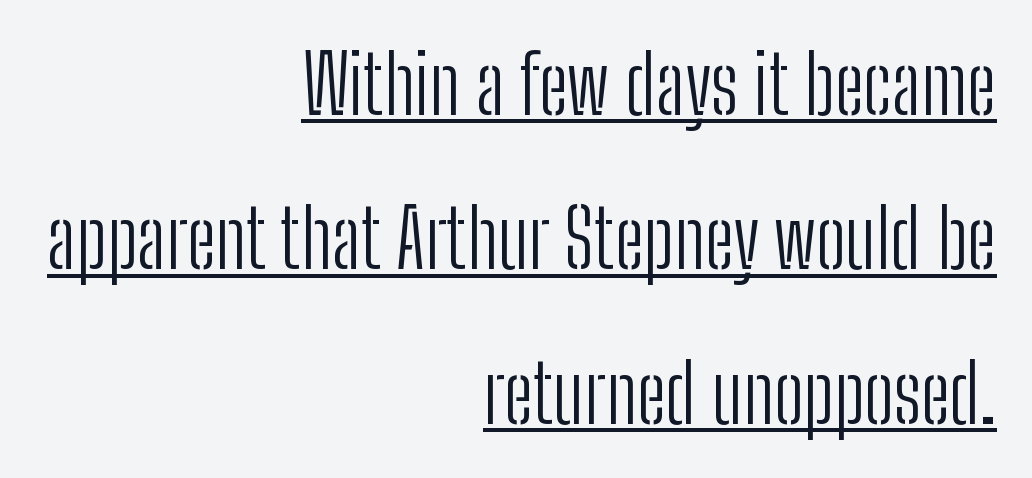
Q: Is the text bold? A: No.
Q: Is the text italic (slanted)? A: No, it is upright.
Q: Is the typeface a serif or a sans-serif typeface? A: Sans-serif.
Q: Is the text underlined? A: Yes.
Q: How is the paragraph aligned? A: Right-aligned.
Q: Is the spacing between letters normal or unusually wide? A: Normal.
Q: Is the spacing between lines tight, normal or loose? A: Loose.
Q: Width (condensed, normal, or wide)? A: Condensed.
Q: Stroke contrast? A: Low.
Q: x-height? A: Medium.
Q: Monospaced? A: No.
